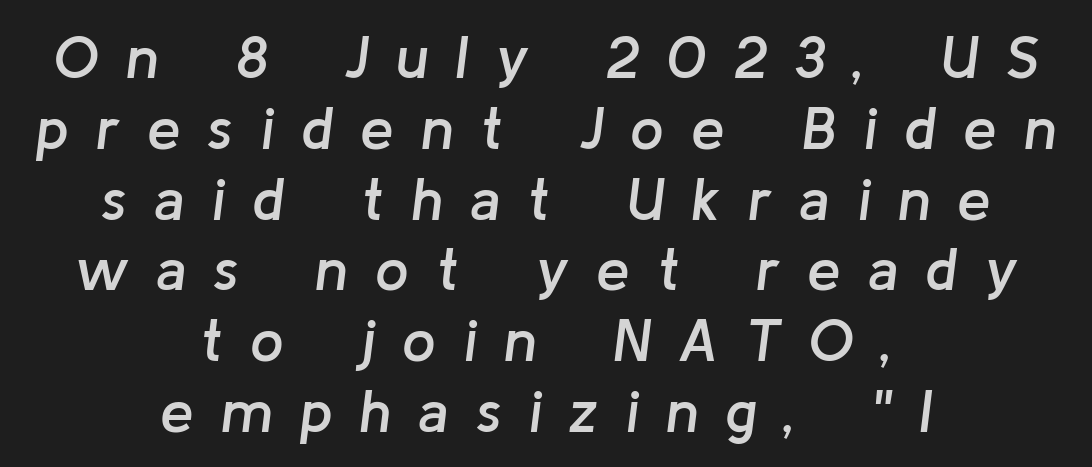
The image shows 60 px semibold type, italic (leaning right); set centered, line spacing 1.18x, unusually wide letter spacing (+0.45 em), not underlined; low stroke contrast and a medium x-height.
